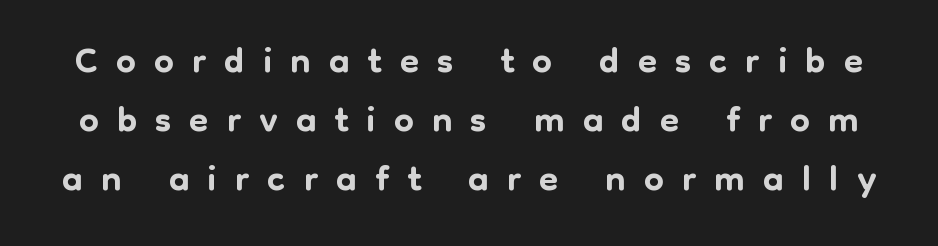
The vertical gap from one line to the next is small. Letterform terminals end flat and unadorned throughout the passage. You could only call the tracking loose — the letters float apart. Do the letters lean? They stand straight. Varying glyph widths throughout — classic text-font behaviour.
